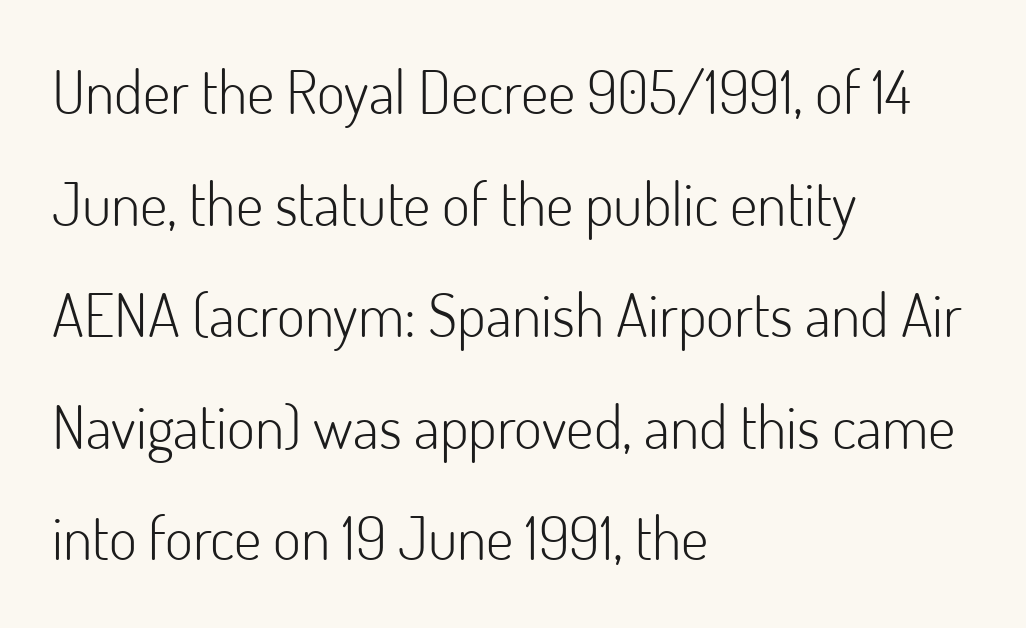
The image shows 60 px light sans-serif type, upright; set left-aligned, line spacing 1.86x, normal letter spacing, not underlined; low stroke contrast and a small x-height.
